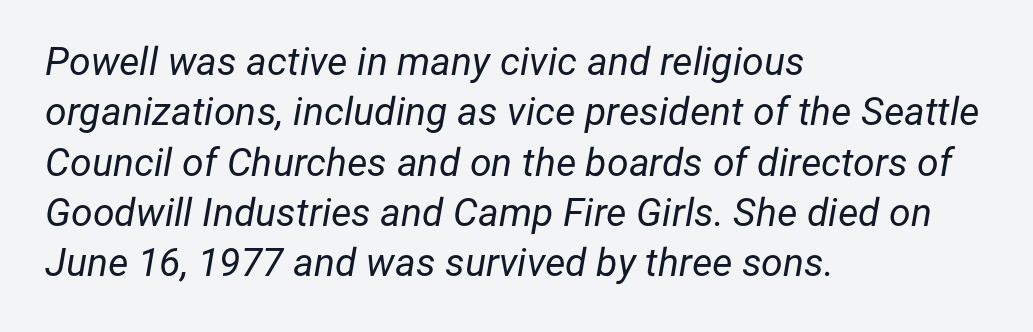
Here the designer chose a conventional face with non-uniform glyph widths. Regular leading. Decoration check: the copy has no underline. The letters sit at their default tracking, neither squeezed nor spread.
